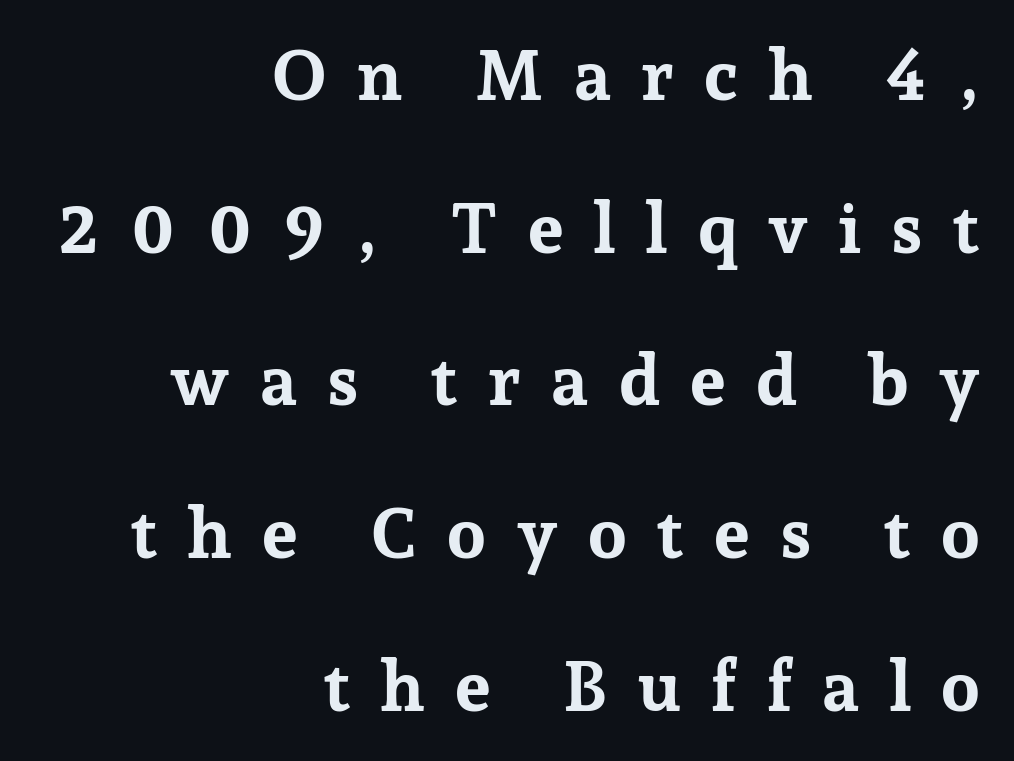
Nope, not italic — everything's standing straight. Weight check: bold — yes, fully. Caption: multi-line text, flush right, ragged left. The rendering uses a large line-height, opening up the rows. Serif or sans? Serif — the stroke terminals have little feet. Spacing verdict: proportional, widths tailored to each character.
